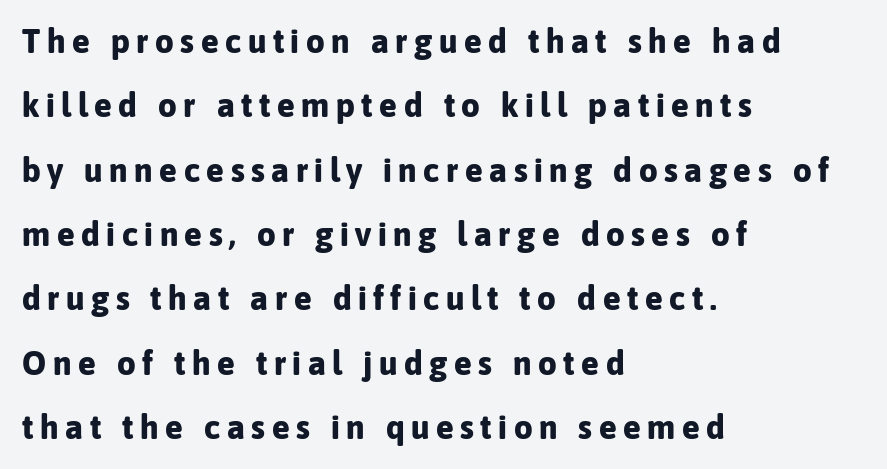
{"serif": "no", "italic": "no", "bold": "yes", "weight": "bold", "width": "normal", "stroke_contrast": "low", "x_height": "medium", "monospaced": "no", "underline": "no", "align": "left", "line_spacing": "loose", "line_spacing_ratio": 1.95, "letter_spacing": "wide", "letter_spacing_em": 0.2, "glyph_px": 33}
